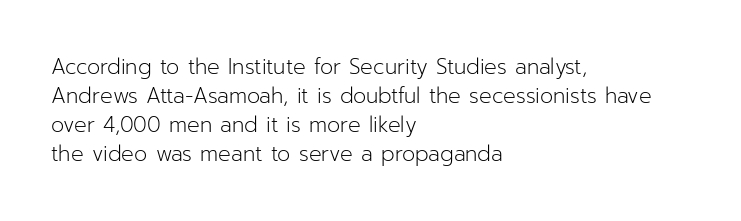
Q: Is the text bold? A: No.
Q: Is the text italic (slanted)? A: No, it is upright.
Q: Is the text underlined? A: No.
Q: How is the paragraph aligned? A: Left-aligned.
Q: Is the spacing between letters normal or unusually wide? A: Normal.
Q: Is the spacing between lines tight, normal or loose? A: Normal.
